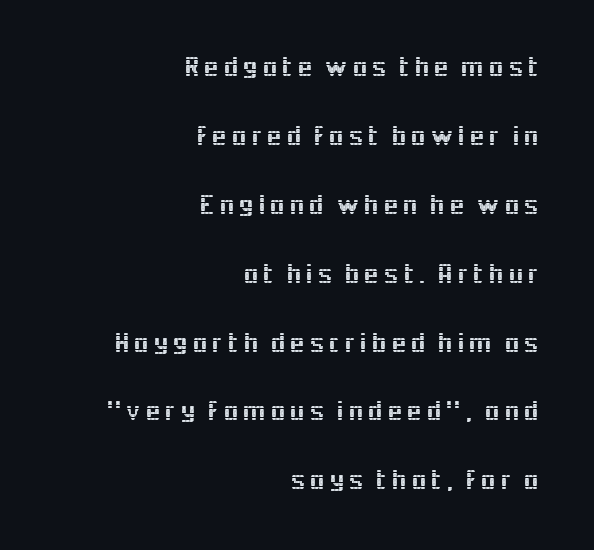
Q: Is the text italic (slanted)? A: No, it is upright.
Q: Is the typeface a serif or a sans-serif typeface? A: Sans-serif.
Q: Is the text underlined? A: No.
Q: How is the paragraph aligned? A: Right-aligned.
Q: Is the spacing between lines tight, normal or loose? A: Loose.
Q: Width (condensed, normal, or wide)? A: Normal.
Q: x-height? A: Medium.
Q: Monospaced? A: No.
